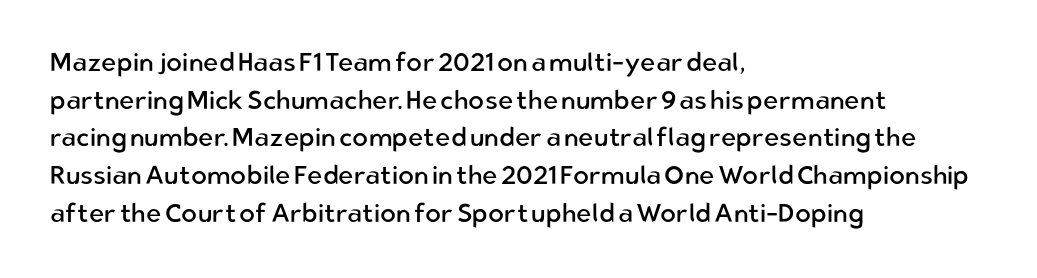
This sample is left-justified, so line endings fall wherever the words run out. Short note: letters normally spaced. These lines were composed using upright roman letters. Nothing heavy about these letters — not bold at all. The glyphs are unaccompanied by any horizontal stroke below them. Quick note: interline space is typical.
